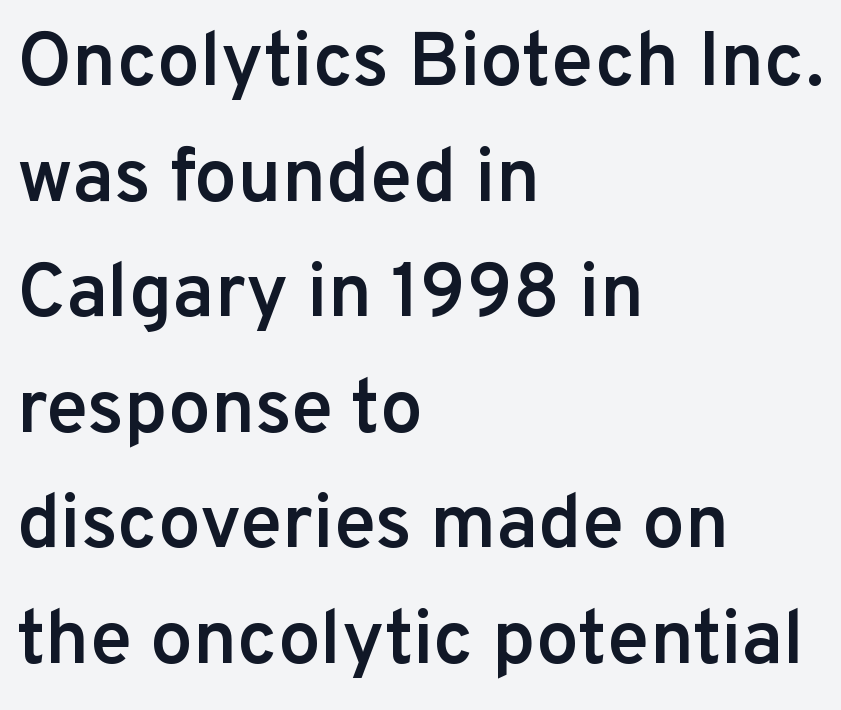
The image shows 76 px semibold sans-serif type, upright; set left-aligned, normal line spacing (1.52x), normal letter spacing, not underlined; low stroke contrast and a medium x-height.
